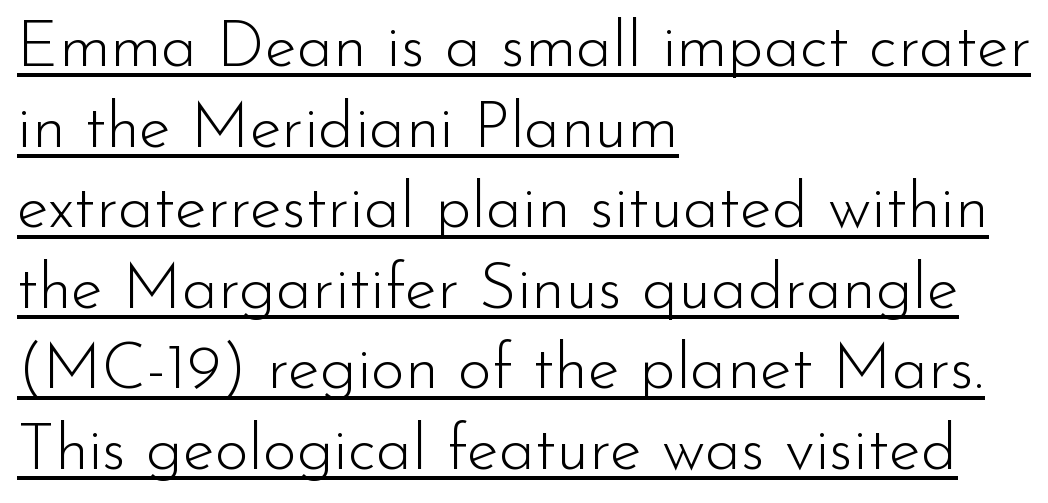
Q: Is the text bold? A: No.
Q: Is the text italic (slanted)? A: No, it is upright.
Q: Is the typeface a serif or a sans-serif typeface? A: Sans-serif.
Q: Is the text underlined? A: Yes.
Q: How is the paragraph aligned? A: Left-aligned.
Q: Is the spacing between letters normal or unusually wide? A: Normal.
Q: Width (condensed, normal, or wide)? A: Normal.
Q: Stroke contrast? A: Low.
Q: x-height? A: Small.
Q: Monospaced? A: No.
